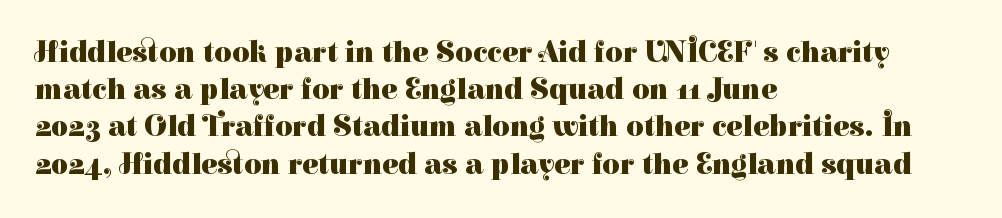
{"serif": "yes", "italic": "no", "bold": "yes", "weight": "heavy", "width": "normal", "stroke_contrast": "high", "x_height": "medium", "monospaced": "no", "underline": "no", "align": "left", "line_spacing_ratio": 1.24, "letter_spacing": "normal", "letter_spacing_em": 0.0, "glyph_px": 30}
